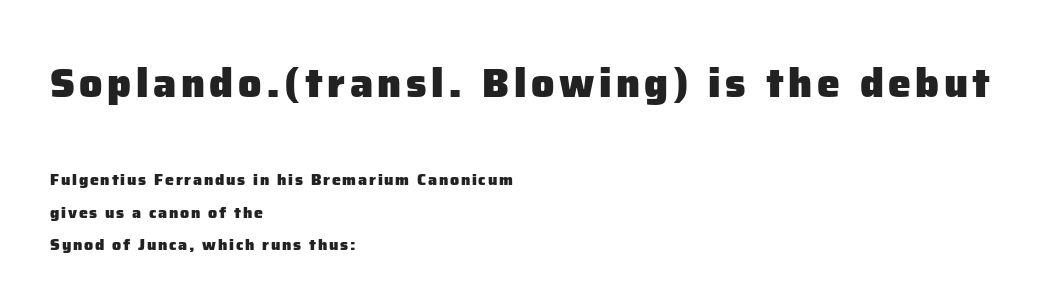
{"serif": "no", "italic": "no", "bold": "yes", "weight": "heavy", "width": "normal", "stroke_contrast": "low", "x_height": "medium", "monospaced": "no", "underline": "no", "align": "left", "line_spacing": "loose", "line_spacing_ratio": 2.03, "larger_block": "first", "size_ratio": 2.56, "glyph_px": 41}
